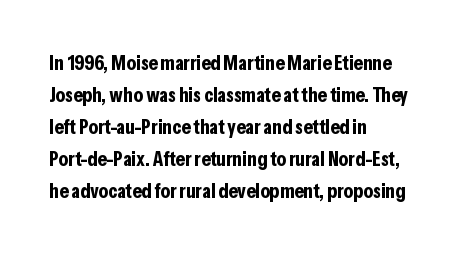
Q: Is the text bold? A: Yes.
Q: Is the text italic (slanted)? A: No, it is upright.
Q: Is the text underlined? A: No.
Q: How is the paragraph aligned? A: Left-aligned.
Q: Is the spacing between letters normal or unusually wide? A: Normal.
Q: Is the spacing between lines tight, normal or loose? A: Normal.
